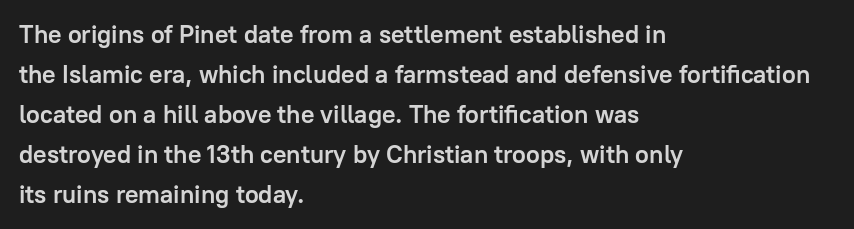
Q: Is the text bold? A: Yes.
Q: Is the text italic (slanted)? A: No, it is upright.
Q: Is the text underlined? A: No.
Q: How is the paragraph aligned? A: Left-aligned.
Q: Is the spacing between letters normal or unusually wide? A: Normal.
Q: Is the spacing between lines tight, normal or loose? A: Normal.
